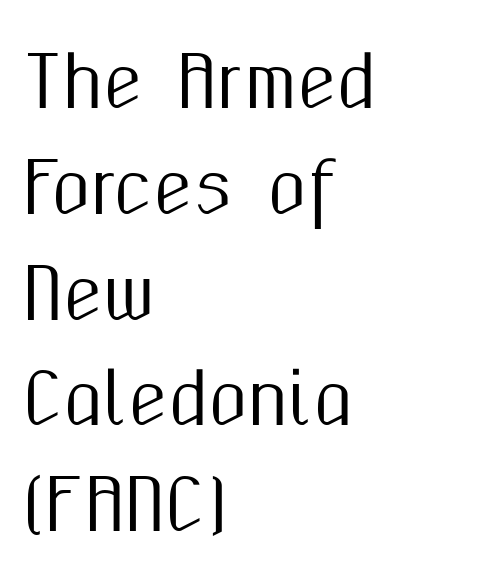
{"serif": "no", "italic": "no", "width": "condensed", "stroke_contrast": "medium", "x_height": "medium", "monospaced": "no", "underline": "no", "align": "left", "line_spacing": "normal", "line_spacing_ratio": 1.49, "letter_spacing": "normal", "letter_spacing_em": 0.0, "glyph_px": 71}
